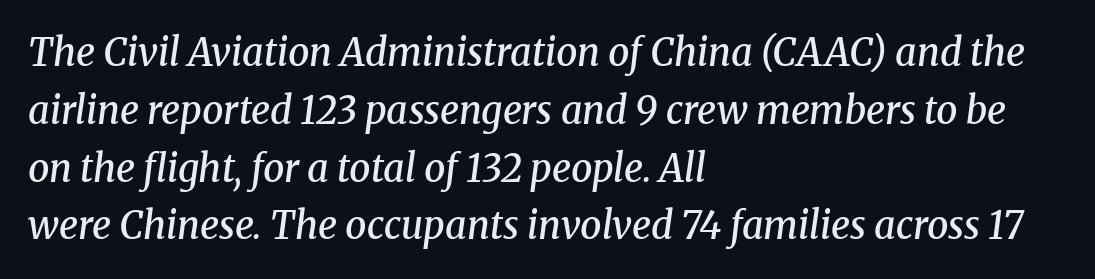
Tall strokes in this sample are angled rather than plumb. Notice the strokes are somewhat thickened but not fully heavy: this is a semibold. Descender tails drop into unmarked territory. The line texture is even and compact thanks to regular tracking. This sample keeps an unexceptional amount of space between lines.
